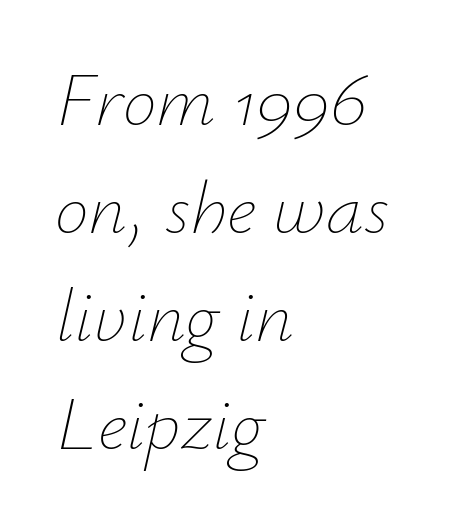
The image shows 76 px thin type, italic (leaning right); set left-aligned, normal line spacing (1.42x), normal letter spacing, not underlined; low stroke contrast and a small x-height.
